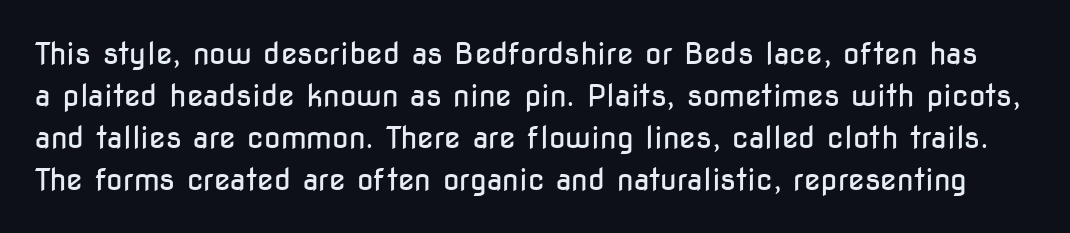
Q: Is the text bold? A: No.
Q: Is the text italic (slanted)? A: No, it is upright.
Q: Is the typeface a serif or a sans-serif typeface? A: Sans-serif.
Q: Is the text underlined? A: No.
Q: Is the spacing between letters normal or unusually wide? A: Normal.
Q: Is the spacing between lines tight, normal or loose? A: Normal.
Q: Width (condensed, normal, or wide)? A: Condensed.
Q: Stroke contrast? A: Low.
Q: x-height? A: Medium.
Q: Monospaced? A: No.
